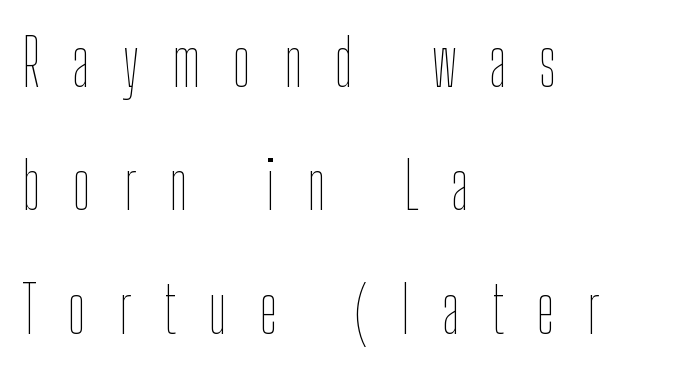
Q: Is the text bold? A: No.
Q: Is the text italic (slanted)? A: No, it is upright.
Q: Is the text underlined? A: No.
Q: How is the paragraph aligned? A: Left-aligned.
Q: Is the spacing between letters normal or unusually wide? A: Unusually wide.
Q: Is the spacing between lines tight, normal or loose? A: Loose.
Q: Width (condensed, normal, or wide)? A: Condensed.
Q: Stroke contrast? A: Low.
Q: x-height? A: Medium.
Q: Monospaced? A: No.
